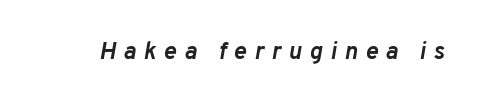
Q: Is the text bold? A: Yes.
Q: Is the text italic (slanted)? A: Yes, it leans right by about 10 degrees.
Q: Is the text underlined? A: No.
Q: Is the spacing between letters normal or unusually wide? A: Unusually wide.
